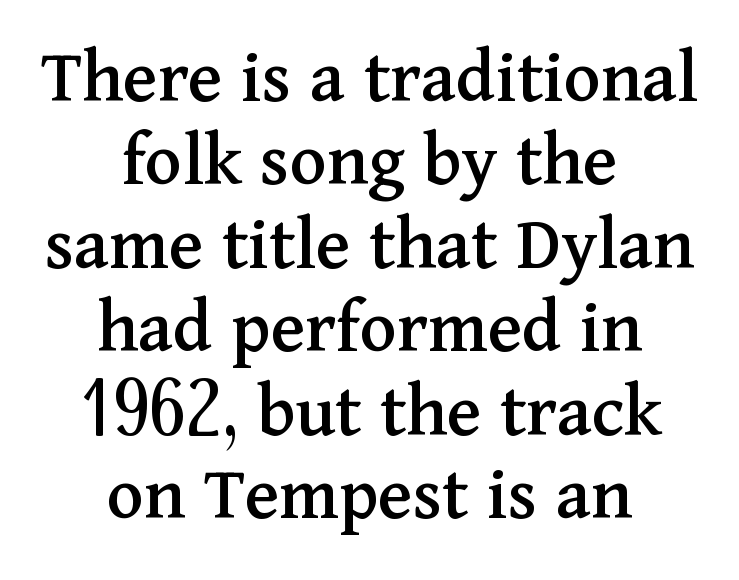
Line spacing here is tight. In terms of letterspacing, this is plain default setting. You can tell it's not italic because the verticals are truly vertical. In terms of letterform style, serifs are clearly present. The letters advance in unequal steps, a hallmark of proportional type. The string is rendered with underlining switched off.
